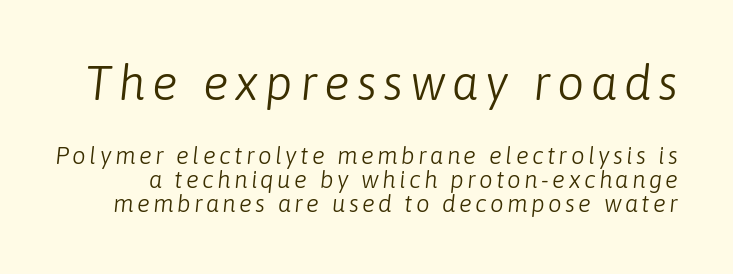
{"italic": "yes", "lean": "right", "slant_degrees": 6, "bold": "no", "weight": "light", "width": "normal", "stroke_contrast": "low", "x_height": "medium", "monospaced": "no", "underline": "no", "line_spacing": "tight", "line_spacing_ratio": 1.0, "larger_block": "first", "size_ratio": 2.0, "glyph_px": 48}
